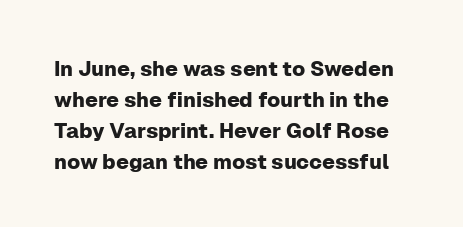
Q: Is the text italic (slanted)? A: No, it is upright.
Q: Is the text underlined? A: No.
Q: Is the spacing between letters normal or unusually wide? A: Normal.
Q: Is the spacing between lines tight, normal or loose? A: Normal.
